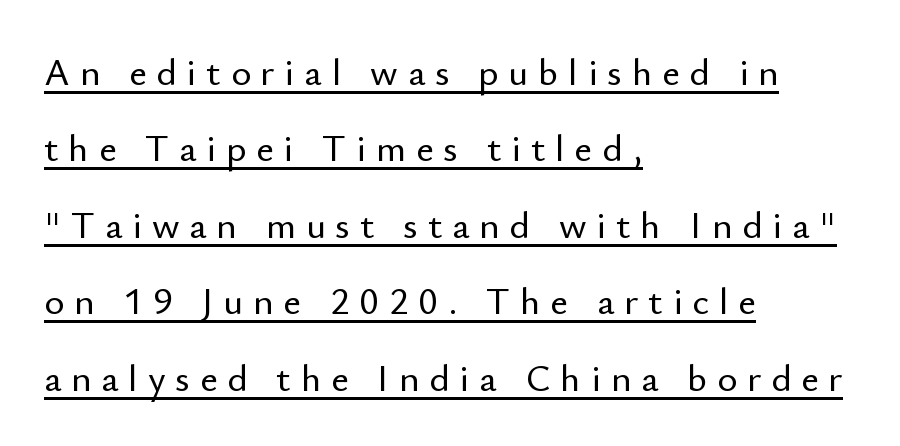
The image shows 38 px sans-serif type, upright; set left-aligned, loose line spacing (2.01x), unusually wide letter spacing (+0.26 em), underlined; low stroke contrast and a small x-height.
